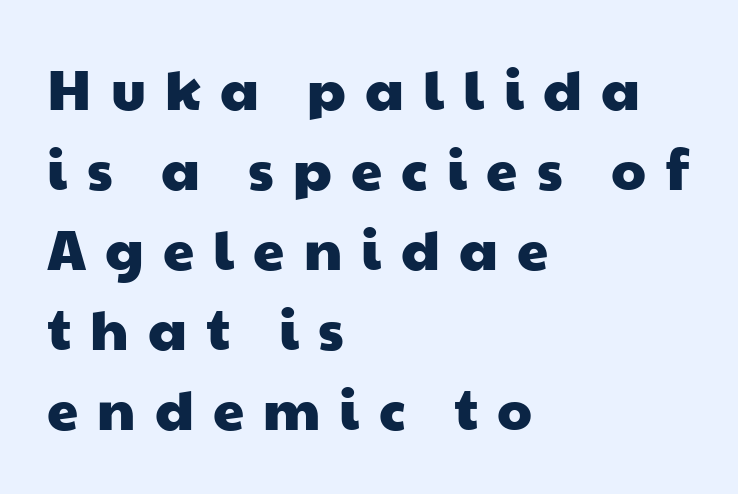
The letters carry no serifs — their stems end cleanly without finishing strokes. Regular leading. Rule under the text: the space is simply empty. These lines stack with their left ends in a neat column. Think of a printed novel: that variable character pitch is what you see here. Is the letter spacing exaggerated? Yes — the characters are pushed far apart.
